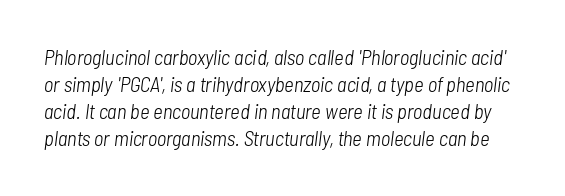
{"italic": "yes", "lean": "right", "slant_degrees": 7, "bold": "no", "underline": "no", "line_spacing": "normal", "line_spacing_ratio": 1.29, "letter_spacing": "normal", "letter_spacing_em": 0.0, "glyph_px": 21}
